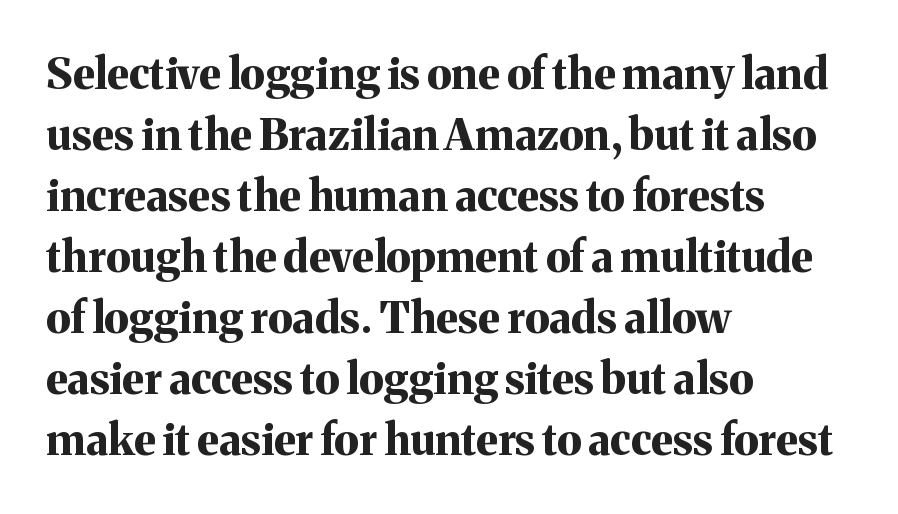
Horizontal bands of white between lines are of average thickness. The string is rendered with underlining switched off. Observe the serifs anchoring each vertical stroke in this sample. In CSS terms this would be text-align: left.
